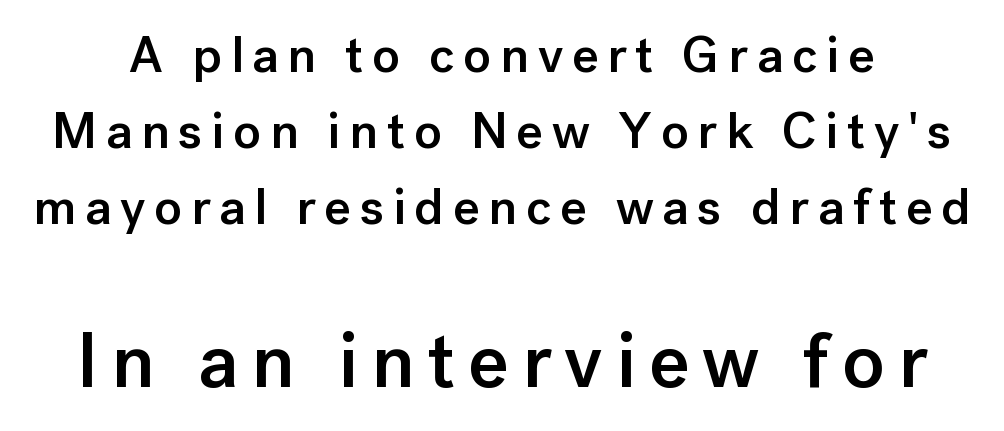
{"serif": "no", "italic": "no", "bold": "semi", "weight": "semibold", "width": "normal", "stroke_contrast": "low", "x_height": "medium", "monospaced": "no", "underline": "no", "line_spacing": "normal", "line_spacing_ratio": 1.49, "larger_block": "second", "size_ratio": 1.51, "glyph_px": 77}
